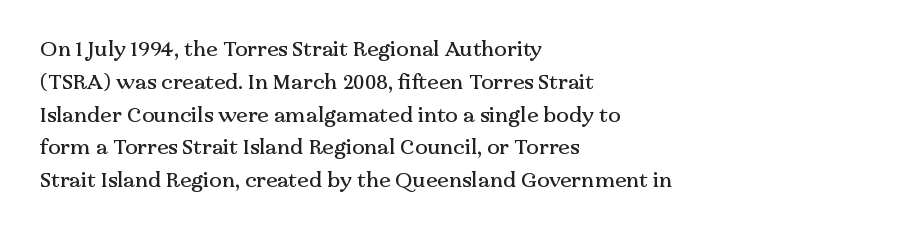
Q: Is the text italic (slanted)? A: No, it is upright.
Q: Is the text underlined? A: No.
Q: How is the paragraph aligned? A: Left-aligned.
Q: Is the spacing between letters normal or unusually wide? A: Normal.
Q: Is the spacing between lines tight, normal or loose? A: Normal.
